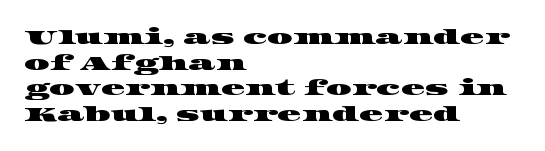
One-word summary of the alignment: left. Only glyphs here, with clear space below each row. What's the leading like? Ordinary, nothing unusual. The horizontal fit of the characters is conventional and even.
